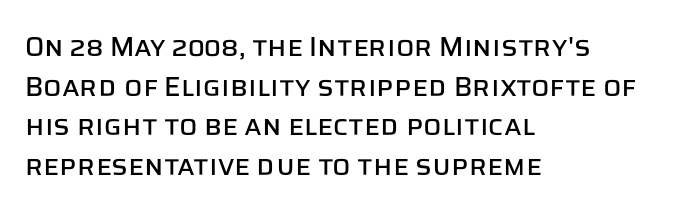
{"italic": "no", "underline": "no", "align": "left", "line_spacing": "normal", "line_spacing_ratio": 1.47, "letter_spacing": "normal", "letter_spacing_em": 0.0, "glyph_px": 27}
